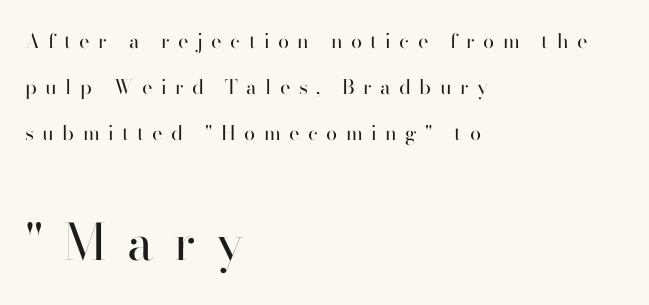
{"serif": "no", "italic": "no", "bold": "no", "weight": "regular", "width": "normal", "stroke_contrast": "high", "x_height": "small", "monospaced": "no", "underline": "no", "align": "left", "line_spacing": "loose", "line_spacing_ratio": 2.3, "letter_spacing": "wide", "letter_spacing_em": 0.42, "larger_block": "second", "size_ratio": 2.5, "glyph_px": 50}
